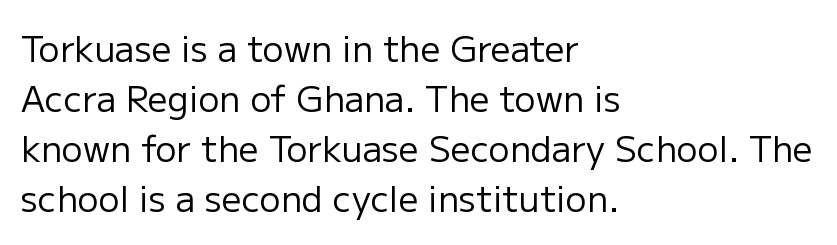
{"serif": "no", "italic": "no", "bold": "no", "weight": "regular", "width": "normal", "stroke_contrast": "low", "x_height": "medium", "monospaced": "no", "underline": "no", "align": "left", "line_spacing": "normal", "line_spacing_ratio": 1.43, "letter_spacing": "normal", "letter_spacing_em": 0.0, "glyph_px": 35}
